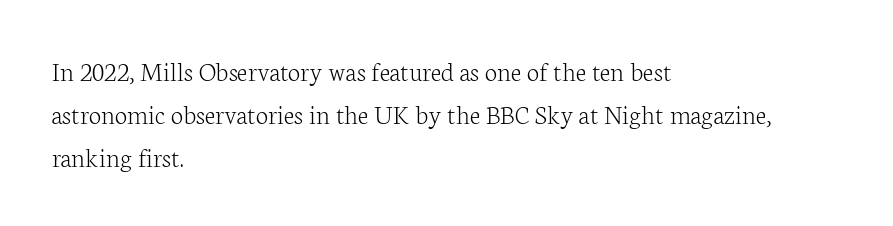
The image shows 28 px light serif type, upright; set left-aligned, normal line spacing (1.53x), normal letter spacing, not underlined; low stroke contrast and a medium x-height.
